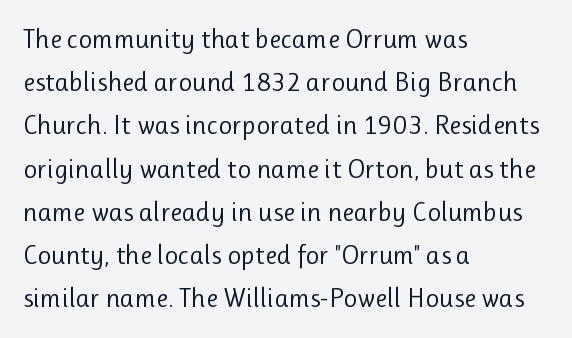
Posture: straight, roman, zero tilt. Notice how descenders clear the ascenders below comfortably — that's standard leading. Visually the block forms a straight wall on the left and a jagged coastline on the right. Descenders hang freely into open space. The type is set solid horizontally, with unmodified tracking. Heft: none added — not bold.
